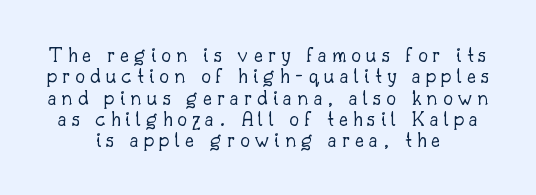
The image shows 22 px text type, upright; set centered, tight line spacing (0.97x), unusually wide letter spacing (+0.23 em), not underlined.
